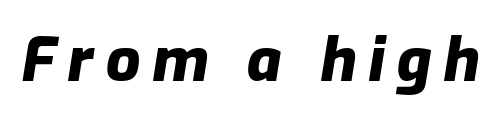
{"italic": "yes", "lean": "right", "slant_degrees": 9, "bold": "yes", "weight": "heavy", "width": "normal", "stroke_contrast": "low", "x_height": "medium", "monospaced": "no", "underline": "no", "glyph_px": 61}
